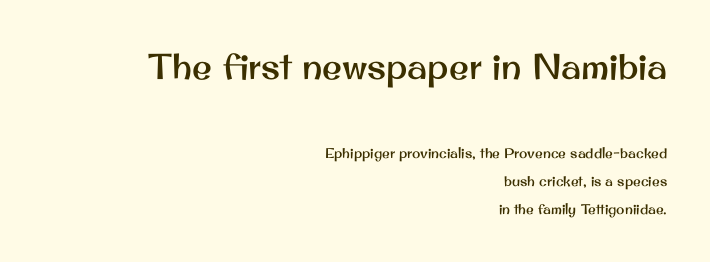
Q: Is the text italic (slanted)? A: No, it is upright.
Q: Is the typeface a serif or a sans-serif typeface? A: Sans-serif.
Q: Is the text underlined? A: No.
Q: How is the paragraph aligned? A: Right-aligned.
Q: Is the spacing between letters normal or unusually wide? A: Normal.
Q: Is the spacing between lines tight, normal or loose? A: Loose.
Q: Which block of text is set in a larger size, the first (top) or the second (bottom)? A: The first (top) one.
Q: Width (condensed, normal, or wide)? A: Normal.
Q: Stroke contrast? A: Medium.
Q: x-height? A: Small.
Q: Monospaced? A: No.
